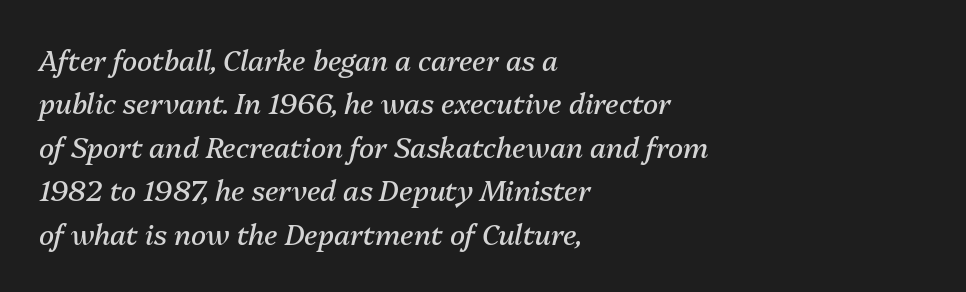
The image shows 28 px regular-weight type, italic (leaning right); set left-aligned, normal line spacing (1.55x), normal letter spacing, not underlined; medium stroke contrast and a medium x-height.
